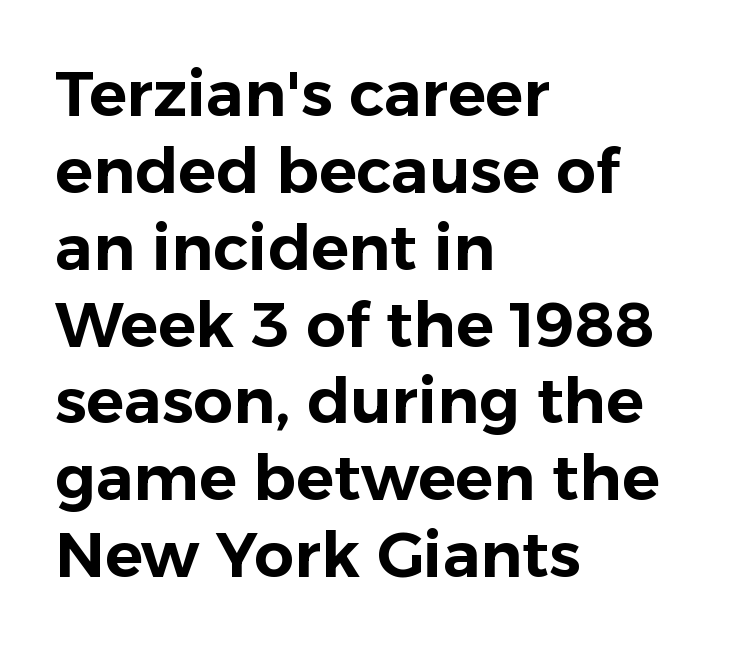
Horizontally, the lines are justified to the leading edge only. The axis of the letterforms is exactly vertical. Each word holds together tightly as a unit, with standard inter-letter gaps. Nobody drew a line under any word here. This sample has the flowing, uneven cadence of proportional lettering.
